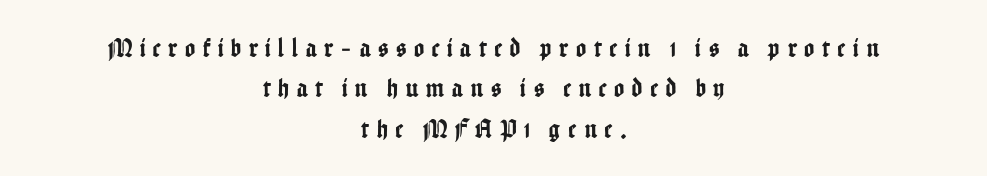
Each word looks stretched out because of the extra space between its letters. Leading: standard. Descenders are the only things crossing below the line. Does the lettering tilt? It doesn't — this is upright. The passage is arranged like a title page — every line centered.
